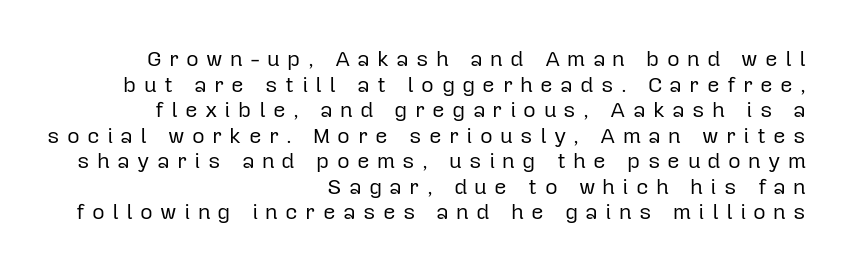
Q: Is the text bold? A: No.
Q: Is the text italic (slanted)? A: No, it is upright.
Q: Is the text underlined? A: No.
Q: How is the paragraph aligned? A: Right-aligned.
Q: Is the spacing between letters normal or unusually wide? A: Unusually wide.
